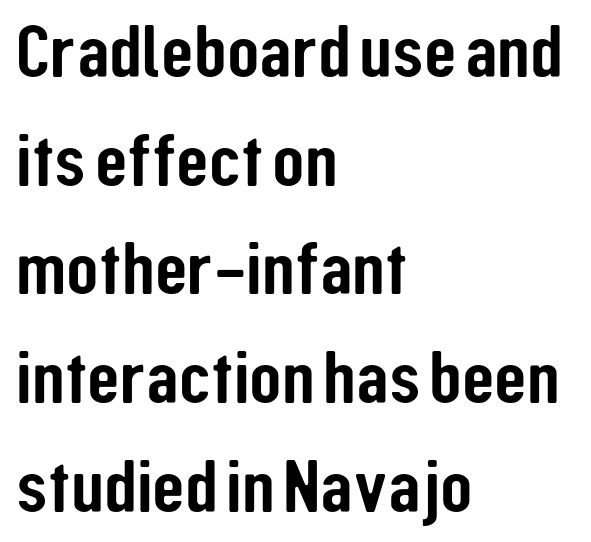
Q: Is the text italic (slanted)? A: No, it is upright.
Q: Is the typeface a serif or a sans-serif typeface? A: Sans-serif.
Q: Is the text underlined? A: No.
Q: How is the paragraph aligned? A: Left-aligned.
Q: Is the spacing between letters normal or unusually wide? A: Normal.
Q: Is the spacing between lines tight, normal or loose? A: Normal.
Q: Width (condensed, normal, or wide)? A: Condensed.
Q: Stroke contrast? A: Low.
Q: x-height? A: Medium.
Q: Monospaced? A: No.
